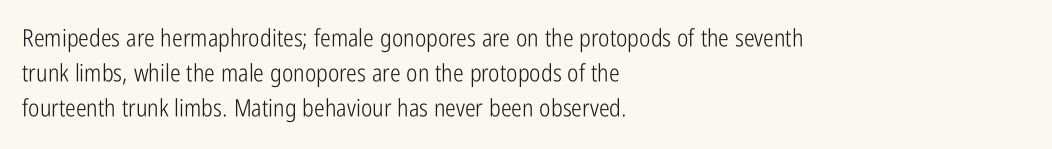
{"italic": "no", "bold": "no", "underline": "no", "align": "left", "line_spacing": "normal", "line_spacing_ratio": 1.46, "letter_spacing": "normal", "letter_spacing_em": 0.0, "glyph_px": 24}
